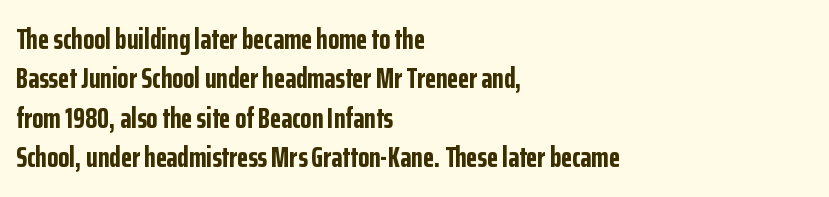
All the whitespace from short lines collects on the right. The tracking reads as untouched default to a designer's eye. A typesetter would label this face a sans. A clean baseline with only descenders dipping below it.
